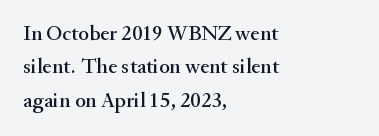
Q: Is the text italic (slanted)? A: No, it is upright.
Q: Is the text underlined? A: No.
Q: How is the paragraph aligned? A: Left-aligned.
Q: Is the spacing between letters normal or unusually wide? A: Normal.
Q: Is the spacing between lines tight, normal or loose? A: Normal.
